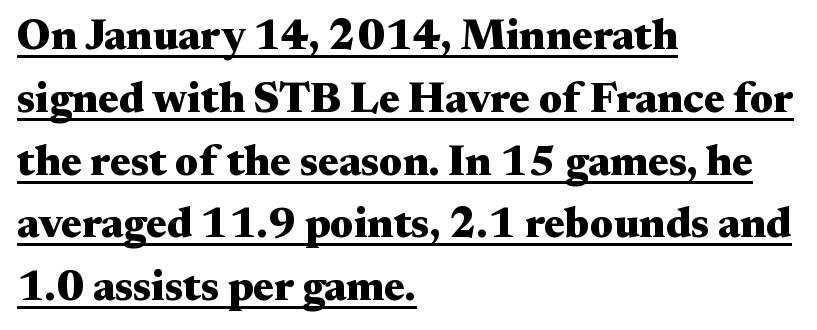
Reading down the column, the eye jumps a familiar distance to each next line. You can see a thin bar hugging the bottom of the glyphs. In CSS terms this would be text-align: left. In terms of letterform style, serifs are clearly present. As a designer I'd log this as weight 700, bold.
